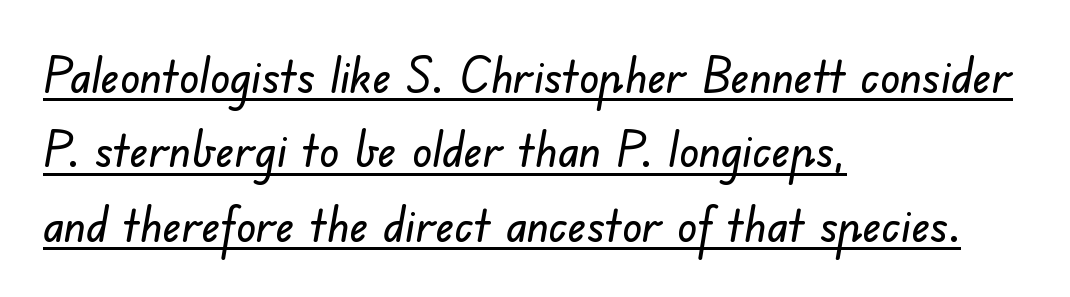
Each letter keeps its own natural width here, so spacing adapts to shape. Quick note: underline on. To sum up the face: it is a sans, with no serifs. The rows are spaced the way most documents space them. Caption: multi-line text, flush left, ragged right.
